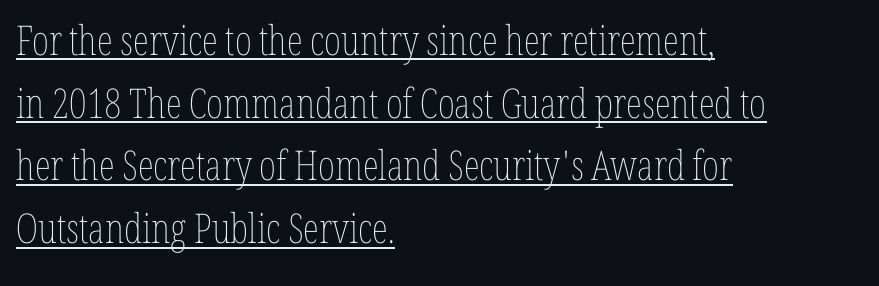
The sample's only ornament is a line tracing under the words. The rendering anchors every line to the left-hand side. Whoever set this chose a conventional vertical rhythm. Weight: in the light-to-regular range. These lines were composed using upright roman letters.
